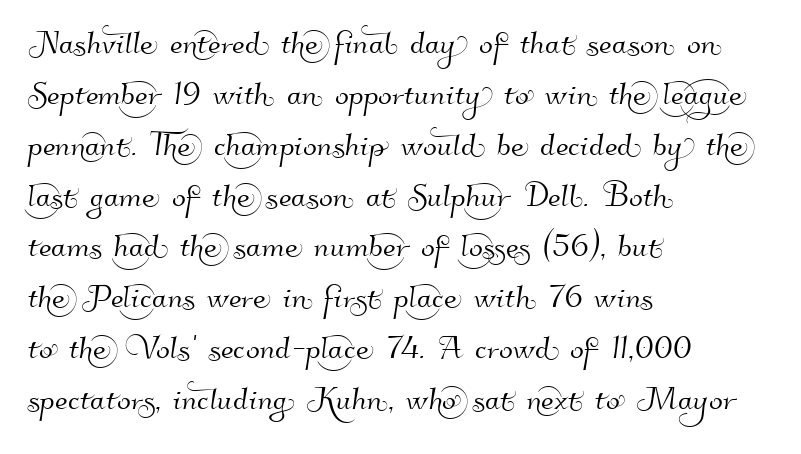
Q: Is the typeface a serif or a sans-serif typeface? A: Sans-serif.
Q: Is the text underlined? A: No.
Q: How is the paragraph aligned? A: Left-aligned.
Q: Is the spacing between letters normal or unusually wide? A: Normal.
Q: Width (condensed, normal, or wide)? A: Normal.
Q: Stroke contrast? A: High.
Q: x-height? A: Small.
Q: Monospaced? A: No.
